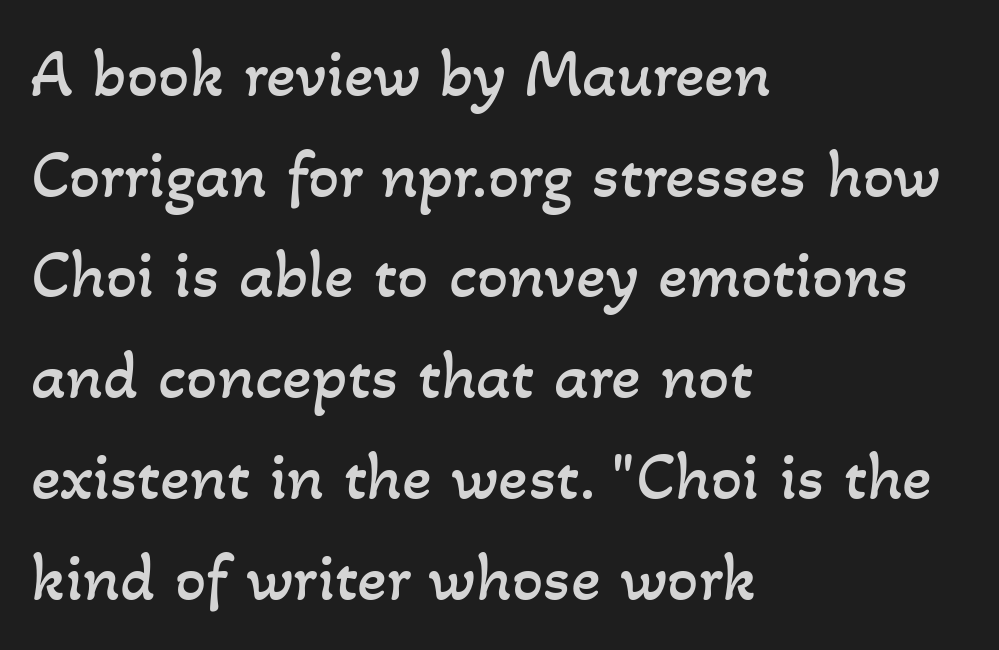
The image shows 69 px regular-weight type; set left-aligned, normal line spacing (1.46x), normal letter spacing, not underlined; low stroke contrast and a small x-height.
